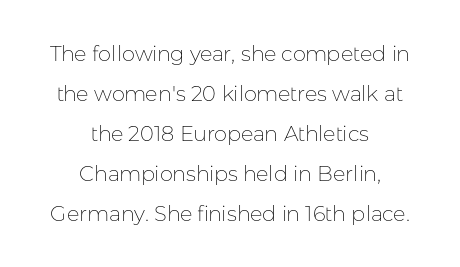
The image shows 21 px text type, upright; set centered, loose line spacing (1.9x), normal letter spacing, not underlined.
